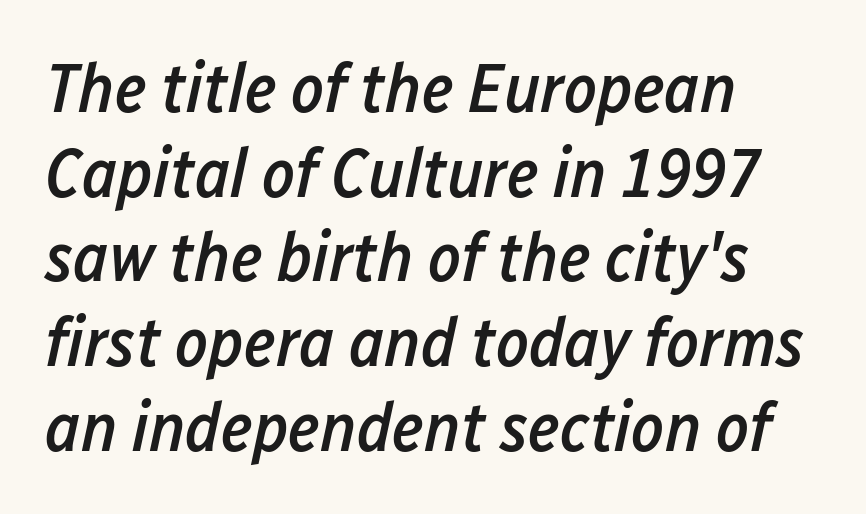
The rendering applies a slant to the glyphs. Here the designer chose a conventional face with non-uniform glyph widths. The paragraph has a hard left edge and a soft right edge. Default kerning and tracking; the words read as compact shapes. Check under the words: just untouched page. How heavy is the stroke? Medium-heavy — a semibold, shy of bold.
